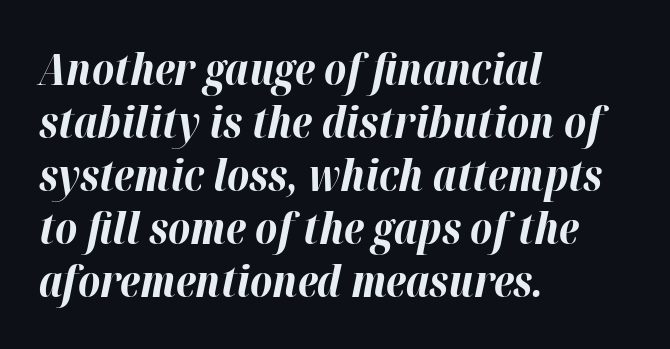
{"italic": "yes", "lean": "right", "slant_degrees": 12, "bold": "yes", "weight": "bold", "width": "normal", "stroke_contrast": "high", "x_height": "medium", "monospaced": "no", "underline": "no", "align": "left", "line_spacing_ratio": 1.23, "letter_spacing": "normal", "letter_spacing_em": 0.0, "glyph_px": 43}
